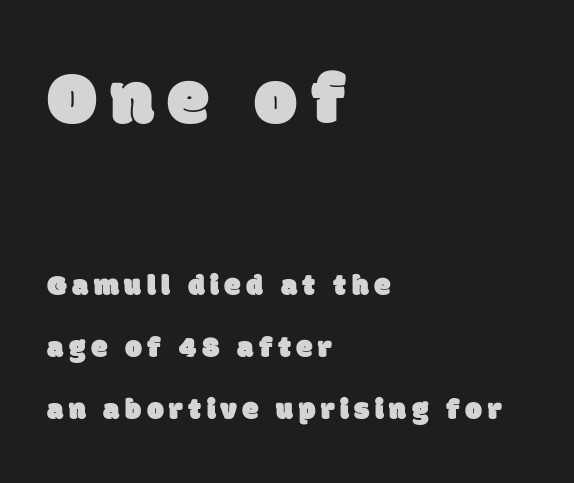
Q: Is the typeface a serif or a sans-serif typeface? A: Sans-serif.
Q: Is the text underlined? A: No.
Q: How is the paragraph aligned? A: Left-aligned.
Q: Is the spacing between lines tight, normal or loose? A: Loose.
Q: Which block of text is set in a larger size, the first (top) or the second (bottom)? A: The first (top) one.
Q: Width (condensed, normal, or wide)? A: Normal.
Q: Stroke contrast? A: Low.
Q: x-height? A: Large.
Q: Monospaced? A: No.
